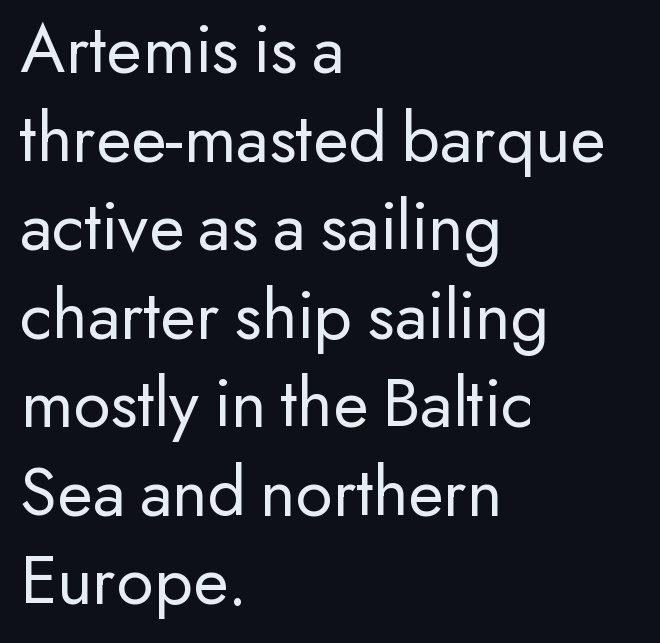
Is this a sans? Yes — the strokes have no serifs. The area under the type is left untouched. Spacing verdict: proportional, widths tailored to each character. Is the block centered? No — it sits flush against the left margin. This is the regular roman posture of the typeface. The letterforms sit at book weight or below.
